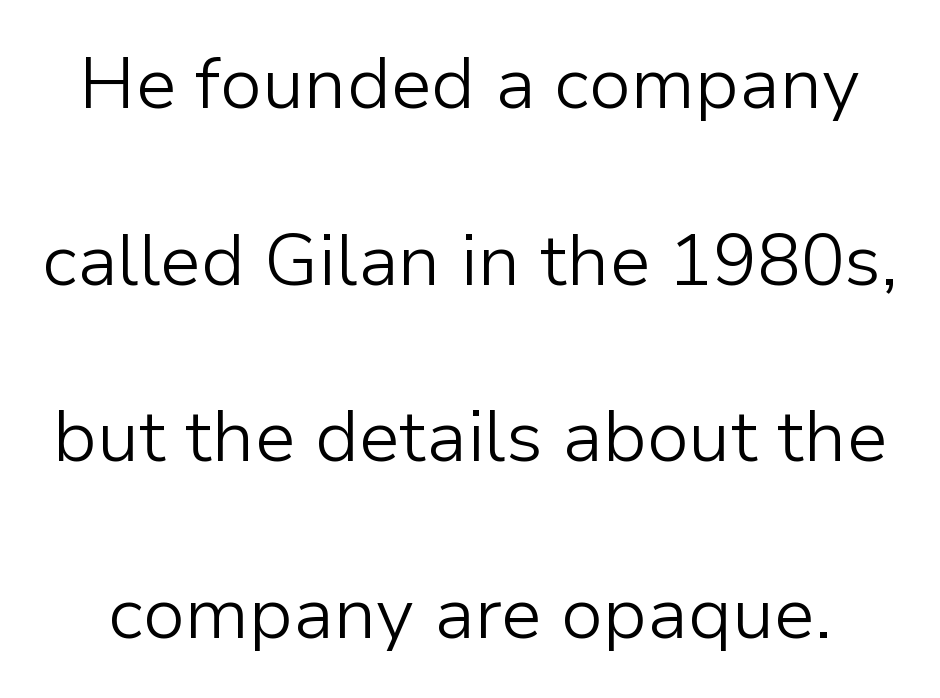
Q: Is the text bold? A: No.
Q: Is the text italic (slanted)? A: No, it is upright.
Q: Is the typeface a serif or a sans-serif typeface? A: Sans-serif.
Q: Is the text underlined? A: No.
Q: Is the spacing between letters normal or unusually wide? A: Normal.
Q: Is the spacing between lines tight, normal or loose? A: Loose.
Q: Width (condensed, normal, or wide)? A: Normal.
Q: Stroke contrast? A: Low.
Q: x-height? A: Medium.
Q: Monospaced? A: No.
